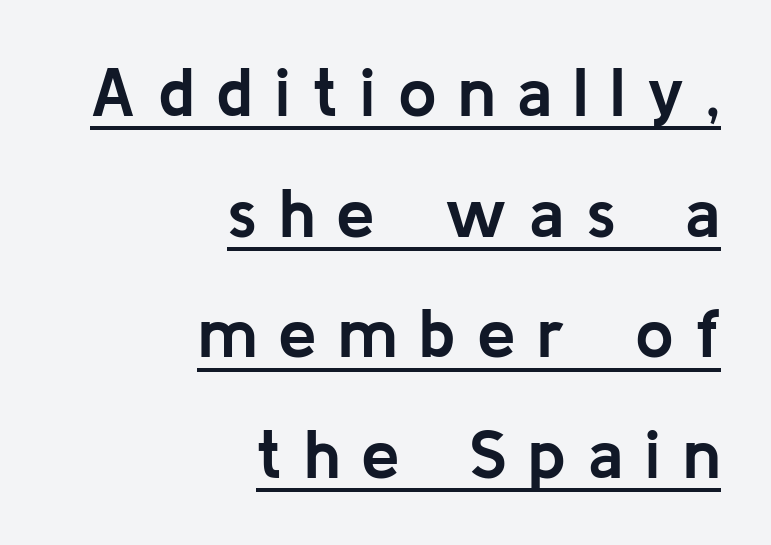
{"serif": "no", "italic": "no", "bold": "yes", "weight": "semibold", "width": "normal", "stroke_contrast": "low", "x_height": "medium", "monospaced": "no", "underline": "yes", "align": "right", "line_spacing_ratio": 1.75, "letter_spacing": "wide", "letter_spacing_em": 0.31, "glyph_px": 69}
